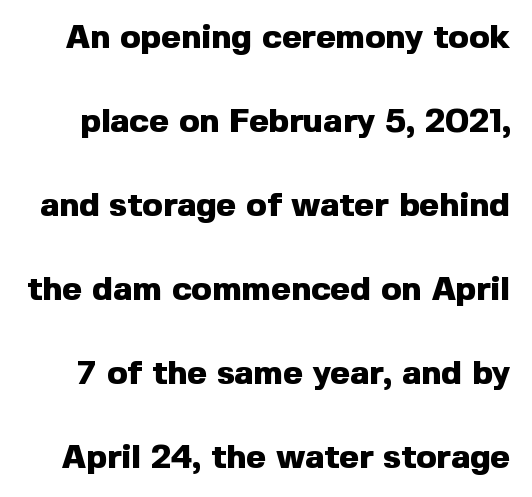
Q: Is the text bold? A: Yes.
Q: Is the text italic (slanted)? A: No, it is upright.
Q: Is the typeface a serif or a sans-serif typeface? A: Sans-serif.
Q: Is the text underlined? A: No.
Q: Is the spacing between letters normal or unusually wide? A: Normal.
Q: Is the spacing between lines tight, normal or loose? A: Loose.
Q: Width (condensed, normal, or wide)? A: Normal.
Q: x-height? A: Medium.
Q: Monospaced? A: No.
